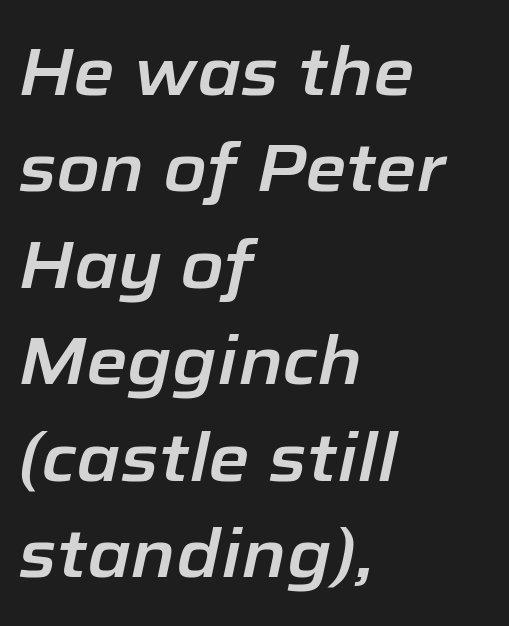
This block has exactly the height ordinary leading produces. Letters rest on an invisible, unmarked baseline. The type is set solid horizontally, with unmodified tracking. Do the characters align in a grid? No, the font is proportional. The passage shown leans; its letterforms are oblique. The lines are quadded left.
